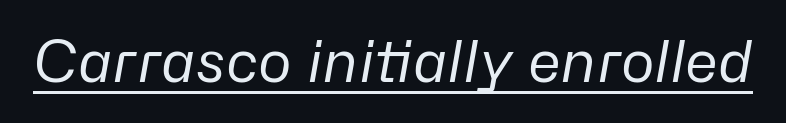
The image shows 57 px regular-weight type, italic (leaning right); set normal letter spacing, underlined; low stroke contrast and a medium x-height.
